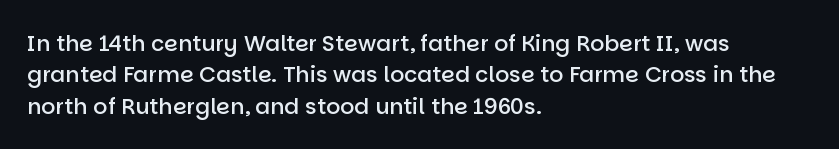
The image shows 22 px text type, upright; set left-aligned, normal line spacing (1.43x), normal letter spacing, not underlined.
